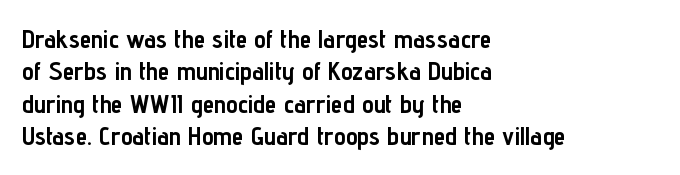
Interline gaps are of average width in this sample. Words float on clear page, feet unadorned. Weight check: bold — yes, fully. These lines were composed using upright roman letters.
